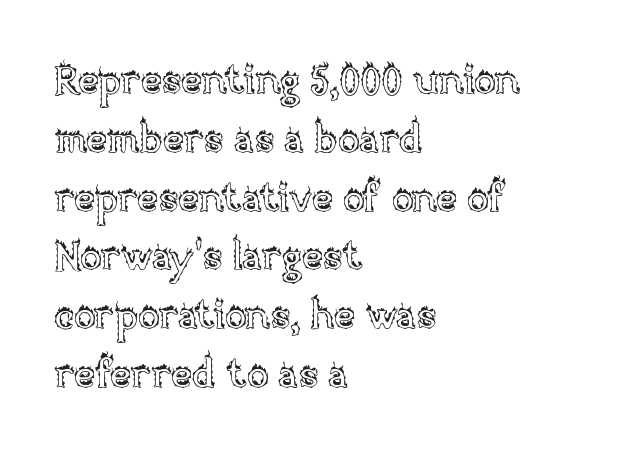
The image shows 40 px text type, upright; set left-aligned, normal line spacing (1.47x), normal letter spacing, not underlined; a large x-height.
